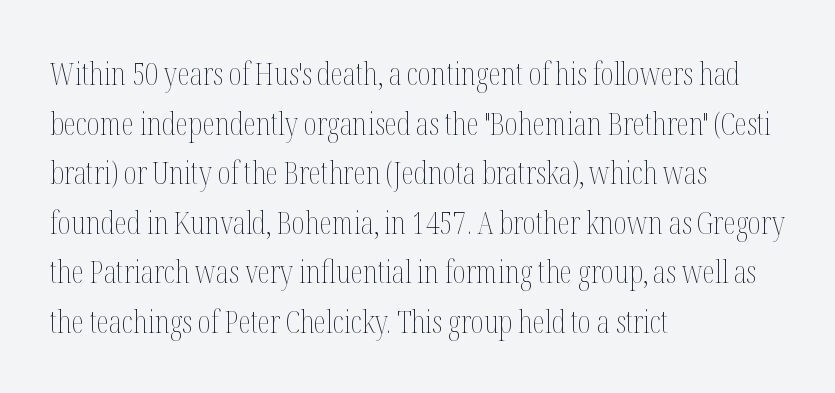
Q: Is the text bold? A: No.
Q: Is the text italic (slanted)? A: No, it is upright.
Q: Is the text underlined? A: No.
Q: How is the paragraph aligned? A: Left-aligned.
Q: Is the spacing between letters normal or unusually wide? A: Normal.
Q: Is the spacing between lines tight, normal or loose? A: Normal.
Q: Width (condensed, normal, or wide)? A: Condensed.
Q: Stroke contrast? A: Medium.
Q: x-height? A: Medium.
Q: Monospaced? A: No.
